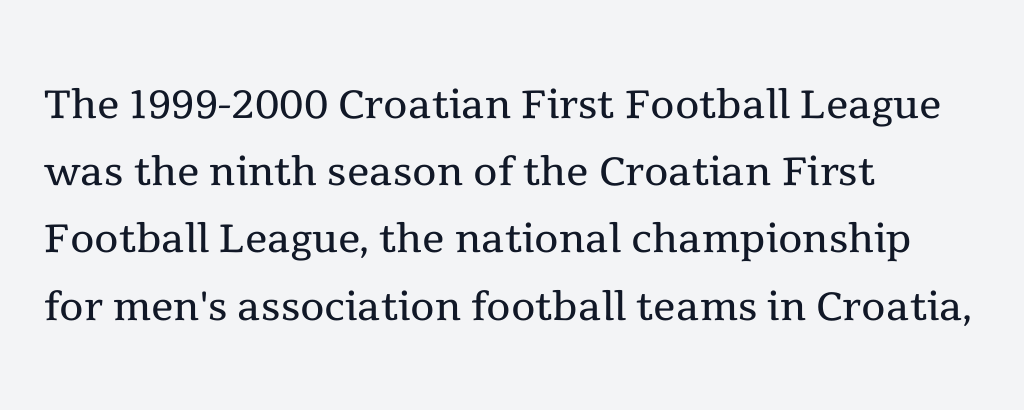
{"serif": "yes", "italic": "no", "bold": "no", "weight": "regular", "width": "normal", "x_height": "medium", "monospaced": "no", "underline": "no", "align": "left", "line_spacing_ratio": 1.2, "letter_spacing": "normal", "letter_spacing_em": 0.0, "glyph_px": 56}
